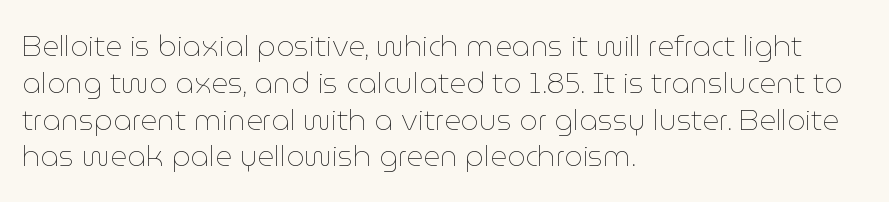
{"italic": "no", "bold": "no", "weight": "thin", "width": "normal", "stroke_contrast": "low", "x_height": "medium", "monospaced": "no", "underline": "no", "align": "left", "line_spacing": "normal", "line_spacing_ratio": 1.27, "letter_spacing": "normal", "letter_spacing_em": 0.0, "glyph_px": 29}
